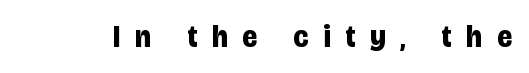
Q: Is the text bold? A: Yes.
Q: Is the text italic (slanted)? A: No, it is upright.
Q: Is the typeface a serif or a sans-serif typeface? A: Sans-serif.
Q: Is the text underlined? A: No.
Q: Is the spacing between letters normal or unusually wide? A: Unusually wide.
Q: Width (condensed, normal, or wide)? A: Condensed.
Q: Stroke contrast? A: Low.
Q: x-height? A: Large.
Q: Monospaced? A: No.
